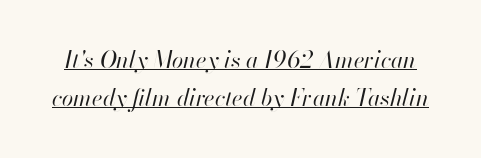
Compared with typical paragraphs, the rows here are spaced about the same. The characters are drawn with everyday or finer stroke widths. Characters follow at the spacing the type designer built in. The lettering is marked with a stroke running underneath it.
